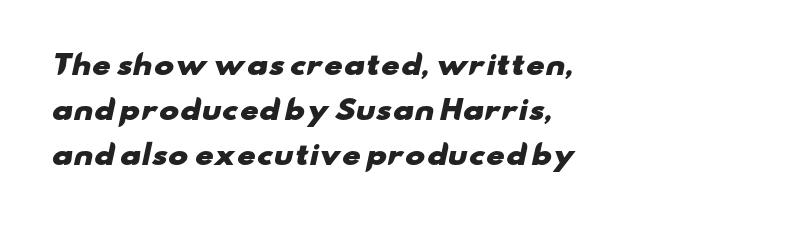
The rendering keeps characters at their native spacing. Alignment: flush left. Typographic density is high because the face is bold. Unmarked baselines from the first word to the last. Does the leading feel generous? No, just average.
